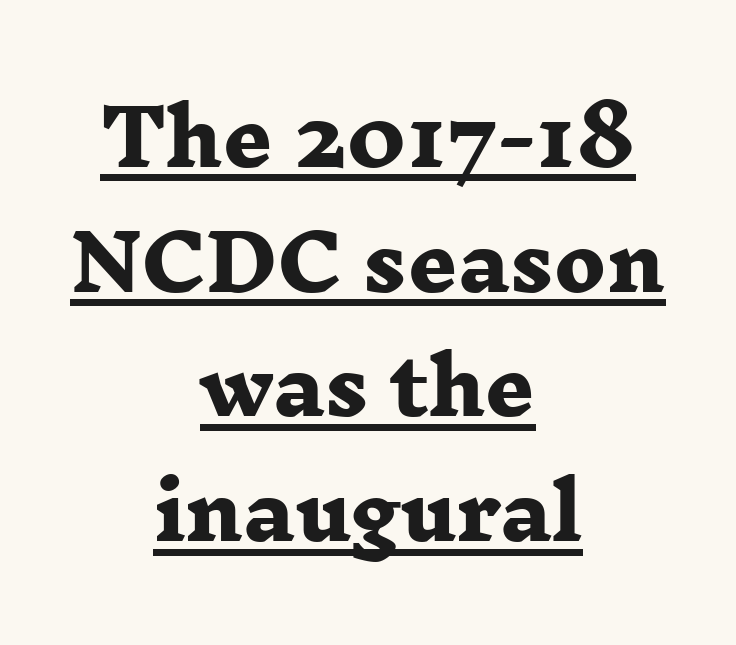
{"serif": "yes", "bold": "yes", "weight": "heavy", "width": "wide", "stroke_contrast": "low", "x_height": "medium", "monospaced": "no", "underline": "yes", "align": "center", "line_spacing": "normal", "line_spacing_ratio": 1.62, "letter_spacing": "normal", "letter_spacing_em": 0.0, "glyph_px": 77}
